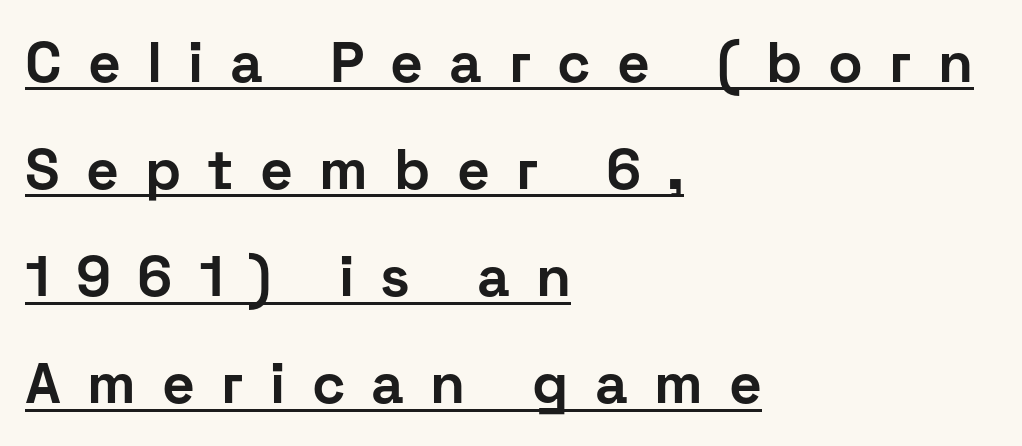
{"serif": "no", "italic": "no", "bold": "yes", "weight": "bold", "width": "normal", "stroke_contrast": "low", "x_height": "medium", "monospaced": "no", "underline": "yes", "align": "left", "line_spacing_ratio": 1.88, "letter_spacing": "wide", "letter_spacing_em": 0.46, "glyph_px": 57}
